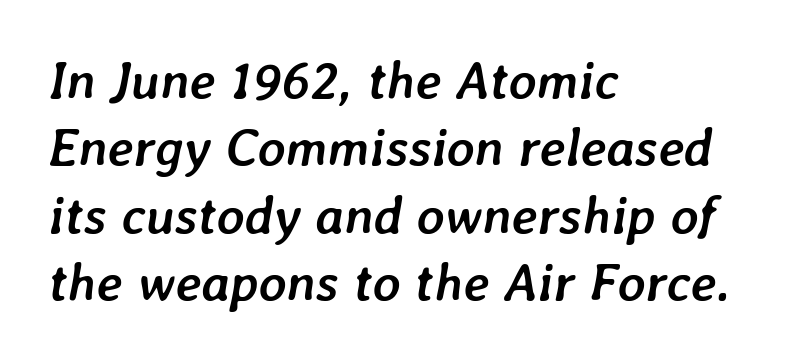
The zone under the glyphs is completely vacant. The compositor pushed each line to the left boundary. Thick stems and heavy bowls — unmistakably bold. You could call the tracking neutral — neither tight nor loose. The letters advance in unequal steps, a hallmark of proportional type.
